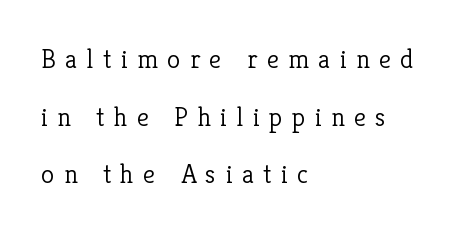
Q: Is the text bold? A: No.
Q: Is the text italic (slanted)? A: No, it is upright.
Q: Is the text underlined? A: No.
Q: How is the paragraph aligned? A: Left-aligned.
Q: Is the spacing between letters normal or unusually wide? A: Unusually wide.
Q: Is the spacing between lines tight, normal or loose? A: Loose.
